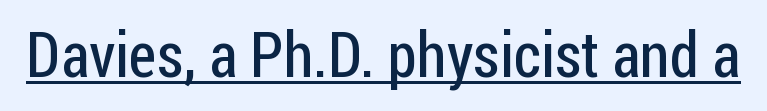
The image shows 63 px regular-weight, condensed sans-serif type, upright; set normal letter spacing, underlined; low stroke contrast and a medium x-height.
